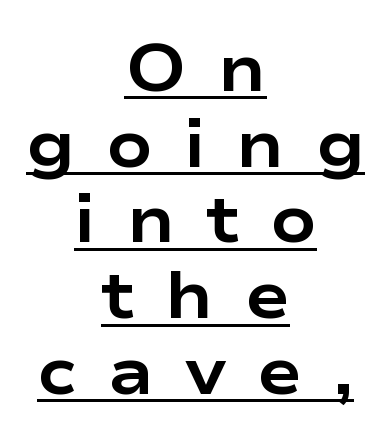
Reading down the block, each line starts at a different indent, mirrored at its end. The face used here appears with an underline applied. Do the letters lean? They stand straight. Note: no serifs on the glyphs. The vertical gap from one line to the next is small. The rendering uses natural spacing where letterforms have individual widths.
